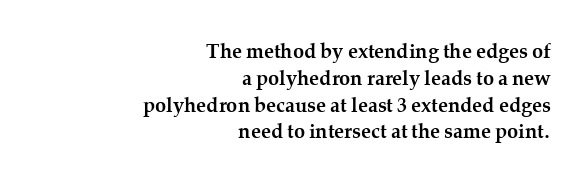
Q: Is the text bold? A: Yes.
Q: Is the text italic (slanted)? A: No, it is upright.
Q: Is the text underlined? A: No.
Q: How is the paragraph aligned? A: Right-aligned.
Q: Is the spacing between letters normal or unusually wide? A: Normal.
Q: Is the spacing between lines tight, normal or loose? A: Normal.
